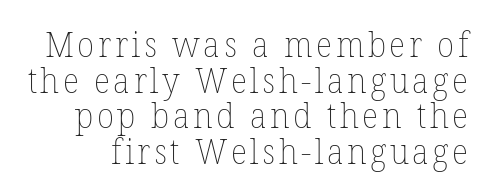
Q: Is the text bold? A: No.
Q: Is the text italic (slanted)? A: No, it is upright.
Q: Is the text underlined? A: No.
Q: Is the spacing between lines tight, normal or loose? A: Tight.
Q: Width (condensed, normal, or wide)? A: Normal.
Q: Stroke contrast? A: Low.
Q: x-height? A: Medium.
Q: Monospaced? A: No.
